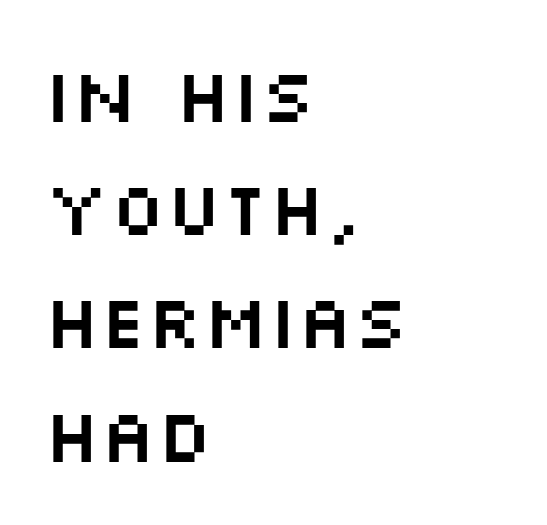
The leading is moderate, giving the passage an even texture. Tracking value appears to be zero — textbook default spacing. Nope, no serifs anywhere on these letters. Note the varied advance widths — an 'i' is clearly narrower than an 'm'.
